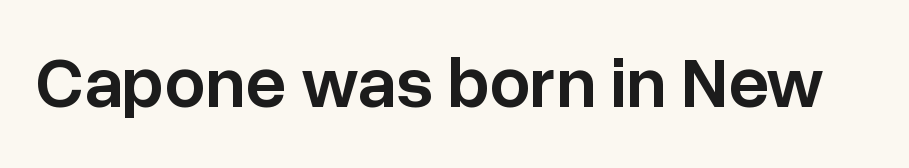
{"serif": "no", "italic": "no", "bold": "semi", "weight": "semibold", "width": "normal", "stroke_contrast": "low", "x_height": "medium", "monospaced": "no", "underline": "no", "letter_spacing": "normal", "letter_spacing_em": 0.0, "glyph_px": 72}
